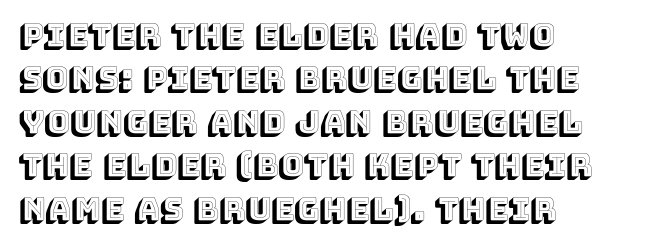
The strip under each line holds only bare page. Interline gaps are of average width in this sample. Rendered with straight, roman letterforms. Is this a fixed-width face? No — the glyphs have proportional, varying widths. Standard letterfit; no display-style spreading of the glyphs. Reading down the block, your eye returns to a fixed left position each line.
